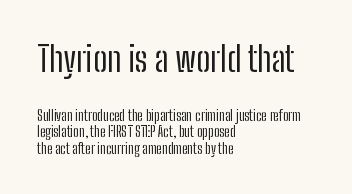
{"serif": "no", "italic": "no", "bold": "no", "weight": "regular", "width": "condensed", "stroke_contrast": "low", "x_height": "medium", "monospaced": "no", "underline": "no", "align": "left", "line_spacing_ratio": 1.19, "letter_spacing": "normal", "letter_spacing_em": 0.0, "larger_block": "first", "size_ratio": 2.5, "glyph_px": 35}
